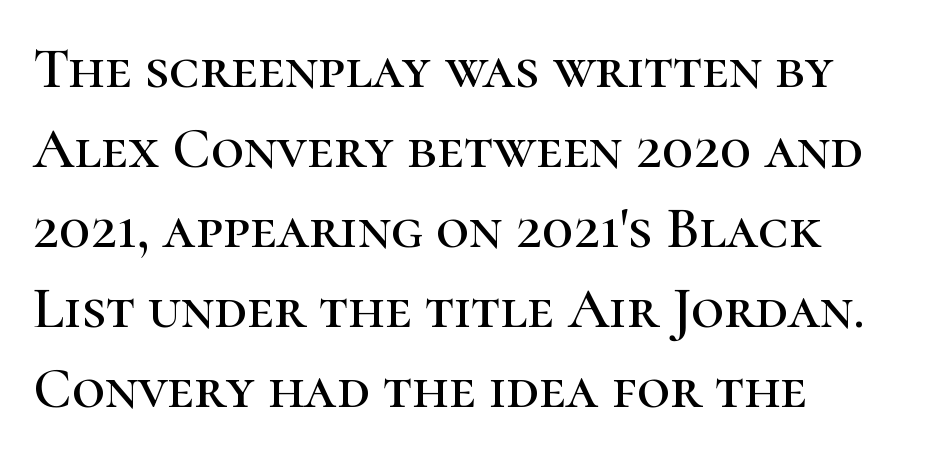
Q: Is the text italic (slanted)? A: No, it is upright.
Q: Is the typeface a serif or a sans-serif typeface? A: Serif.
Q: Is the text underlined? A: No.
Q: How is the paragraph aligned? A: Left-aligned.
Q: Is the spacing between letters normal or unusually wide? A: Normal.
Q: Is the spacing between lines tight, normal or loose? A: Normal.
Q: Width (condensed, normal, or wide)? A: Normal.
Q: Stroke contrast? A: High.
Q: x-height? A: Medium.
Q: Monospaced? A: No.
